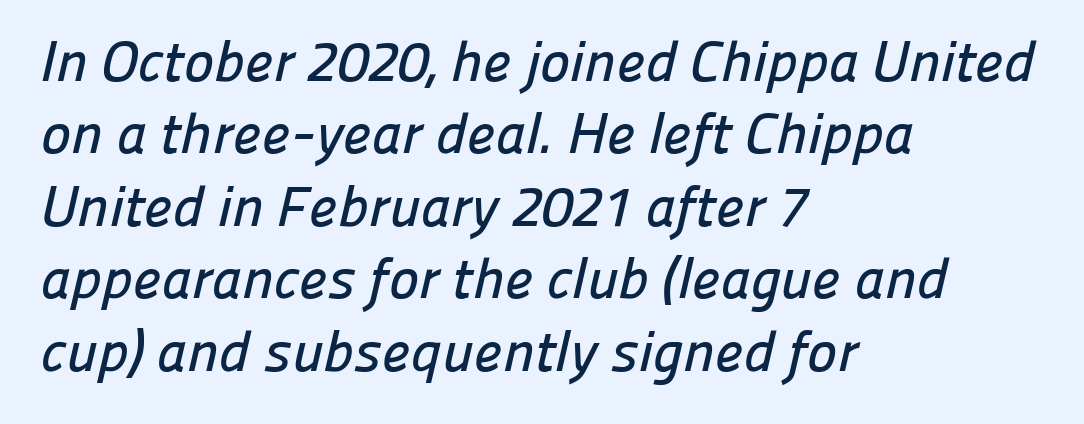
Q: Is the typeface a serif or a sans-serif typeface? A: Sans-serif.
Q: Is the text underlined? A: No.
Q: How is the paragraph aligned? A: Left-aligned.
Q: Is the spacing between letters normal or unusually wide? A: Normal.
Q: Is the spacing between lines tight, normal or loose? A: Normal.
Q: Width (condensed, normal, or wide)? A: Normal.
Q: Stroke contrast? A: Low.
Q: x-height? A: Medium.
Q: Monospaced? A: No.
